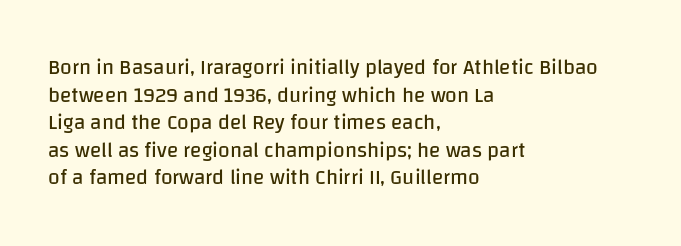
{"italic": "no", "bold": "no", "underline": "no", "align": "left", "line_spacing": "normal", "line_spacing_ratio": 1.31, "letter_spacing": "normal", "letter_spacing_em": 0.0, "glyph_px": 21}
